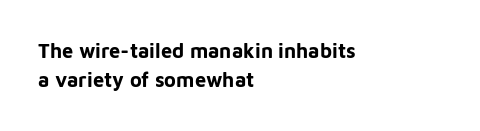
{"italic": "no", "bold": "yes", "underline": "no", "align": "left", "line_spacing": "normal", "line_spacing_ratio": 1.46, "letter_spacing": "normal", "letter_spacing_em": 0.0, "glyph_px": 20}
